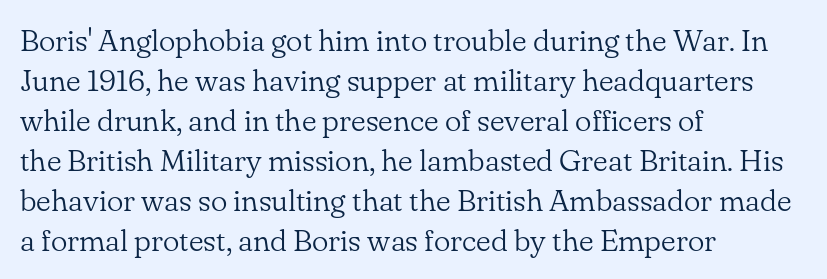
{"serif": "yes", "italic": "no", "bold": "no", "weight": "light", "width": "normal", "stroke_contrast": "low", "x_height": "small", "monospaced": "no", "underline": "no", "align": "left", "line_spacing": "normal", "line_spacing_ratio": 1.29, "letter_spacing": "normal", "letter_spacing_em": 0.0, "glyph_px": 31}
